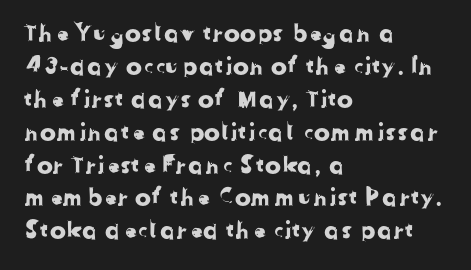
The image shows 24 px text type; set left-aligned, normal line spacing (1.37x), normal letter spacing, not underlined.
